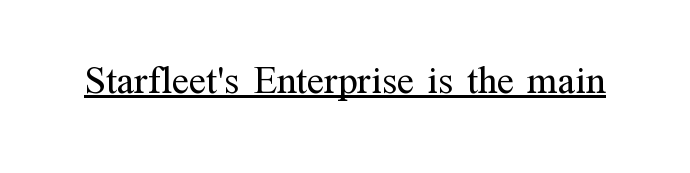
{"serif": "yes", "italic": "no", "bold": "no", "weight": "regular", "width": "normal", "stroke_contrast": "medium", "x_height": "medium", "monospaced": "no", "underline": "yes", "letter_spacing": "normal", "letter_spacing_em": 0.0, "glyph_px": 40}
